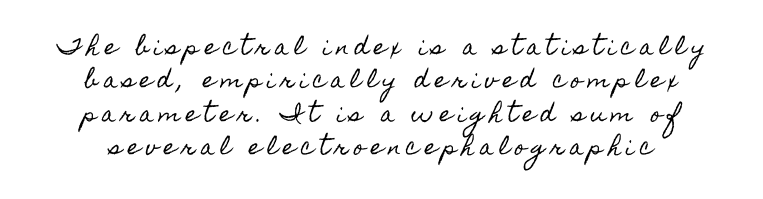
The image shows 21 px text type; set centered, normal line spacing (1.59x), unusually wide letter spacing (+0.26 em), not underlined.
